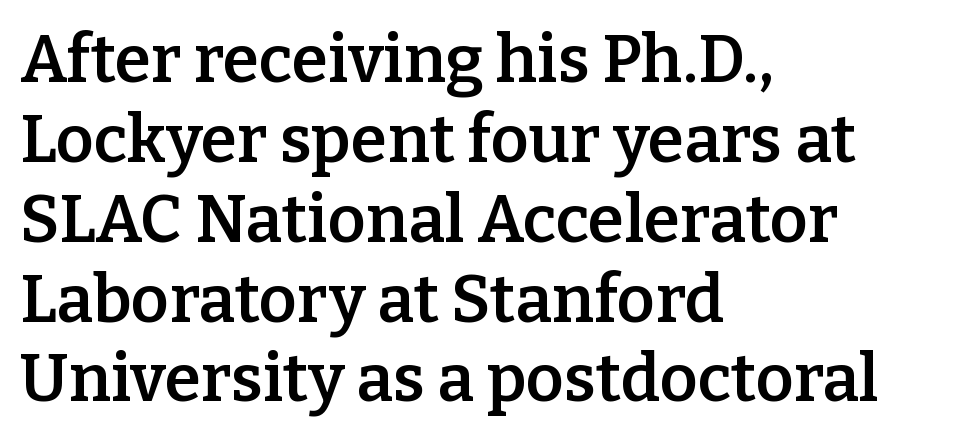
Q: Is the text bold? A: Semi-bold.
Q: Is the text italic (slanted)? A: No, it is upright.
Q: Is the typeface a serif or a sans-serif typeface? A: Serif.
Q: Is the text underlined? A: No.
Q: How is the paragraph aligned? A: Left-aligned.
Q: Is the spacing between letters normal or unusually wide? A: Normal.
Q: Width (condensed, normal, or wide)? A: Normal.
Q: Stroke contrast? A: Low.
Q: x-height? A: Medium.
Q: Monospaced? A: No.
